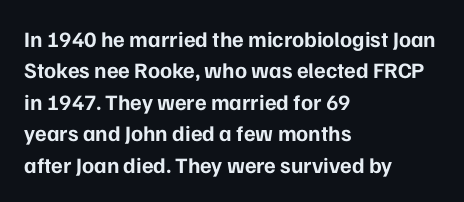
The image shows 22 px bold type, upright; set left-aligned, normal line spacing (1.43x), normal letter spacing, not underlined.
